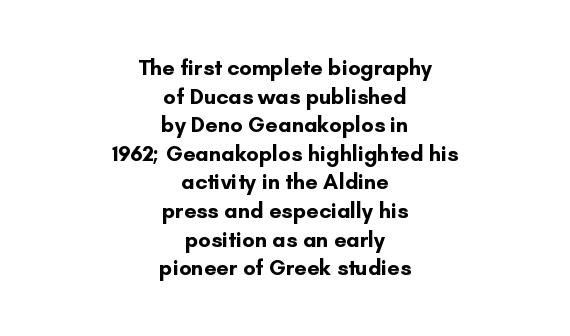
The image shows 22 px bold type, upright; set centered, normal line spacing (1.3x), normal letter spacing, not underlined.
